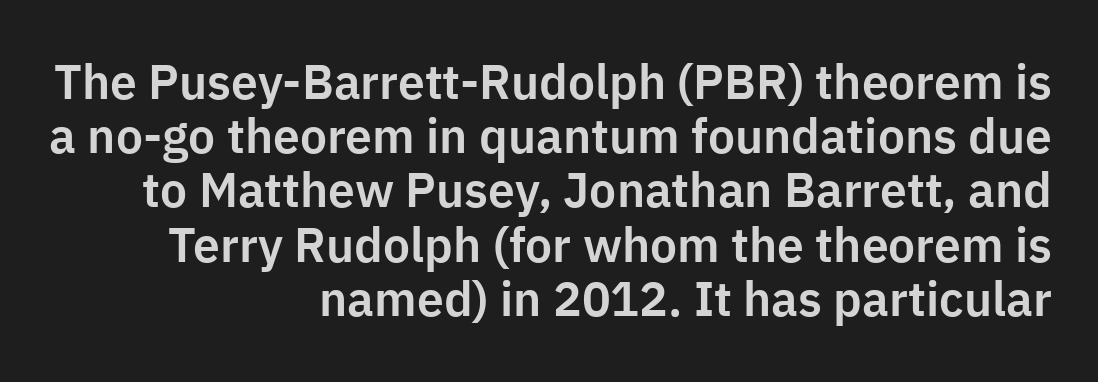
Q: Is the text italic (slanted)? A: No, it is upright.
Q: Is the typeface a serif or a sans-serif typeface? A: Sans-serif.
Q: Is the text underlined? A: No.
Q: How is the paragraph aligned? A: Right-aligned.
Q: Is the spacing between letters normal or unusually wide? A: Normal.
Q: Is the spacing between lines tight, normal or loose? A: Tight.
Q: Width (condensed, normal, or wide)? A: Normal.
Q: Stroke contrast? A: Low.
Q: x-height? A: Medium.
Q: Monospaced? A: No.
